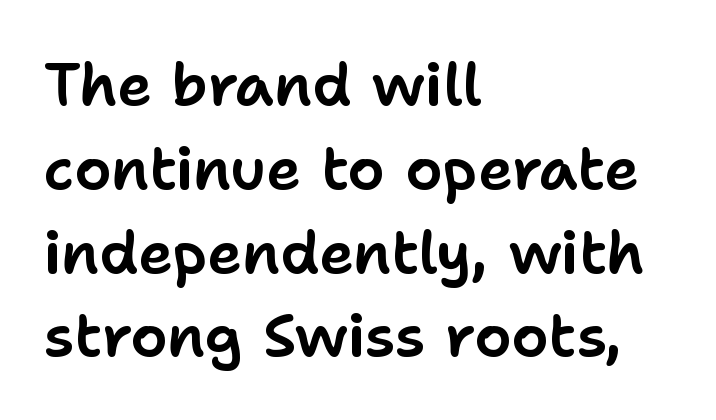
{"serif": "no", "italic": "no", "width": "normal", "stroke_contrast": "low", "x_height": "medium", "monospaced": "no", "underline": "no", "align": "left", "line_spacing": "normal", "line_spacing_ratio": 1.42, "letter_spacing": "normal", "letter_spacing_em": 0.0, "glyph_px": 59}
